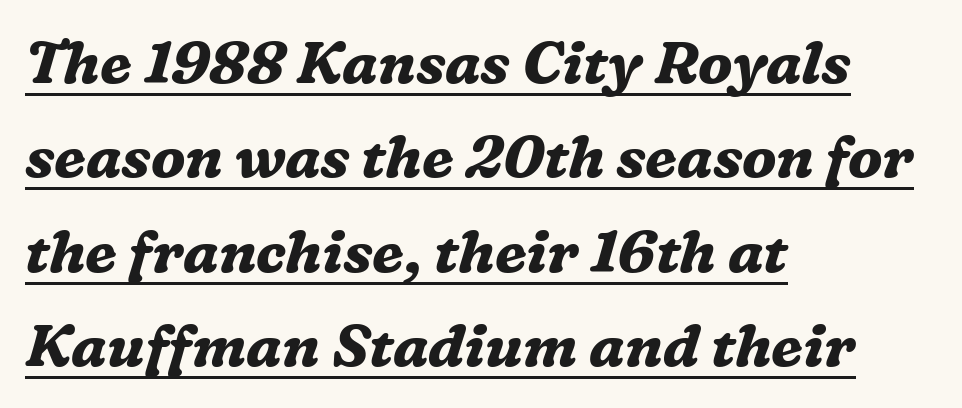
{"serif": "yes", "italic": "yes", "lean": "right", "slant_degrees": 16, "bold": "yes", "weight": "bold", "width": "normal", "stroke_contrast": "medium", "x_height": "medium", "monospaced": "no", "underline": "yes", "align": "left", "line_spacing": "normal", "line_spacing_ratio": 1.6, "letter_spacing": "normal", "letter_spacing_em": 0.0, "glyph_px": 59}
